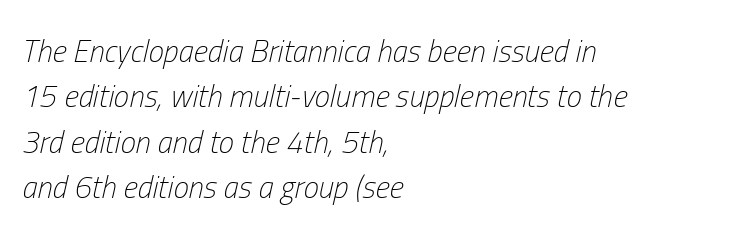
The image shows 31 px light, condensed type, italic (leaning right); set left-aligned, normal line spacing (1.46x), normal letter spacing, not underlined; low stroke contrast and a medium x-height.
